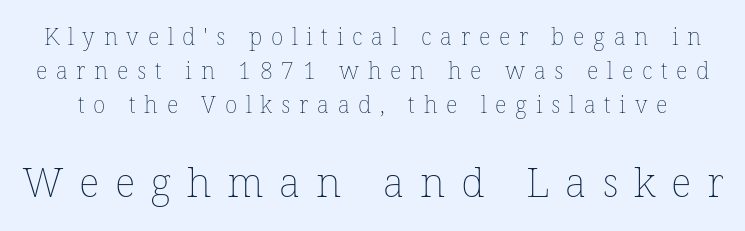
{"italic": "no", "bold": "no", "weight": "thin", "width": "normal", "stroke_contrast": "low", "x_height": "medium", "monospaced": "no", "underline": "no", "line_spacing": "normal", "line_spacing_ratio": 1.47, "letter_spacing": "wide", "letter_spacing_em": 0.38, "larger_block": "second", "size_ratio": 1.78, "glyph_px": 41}
